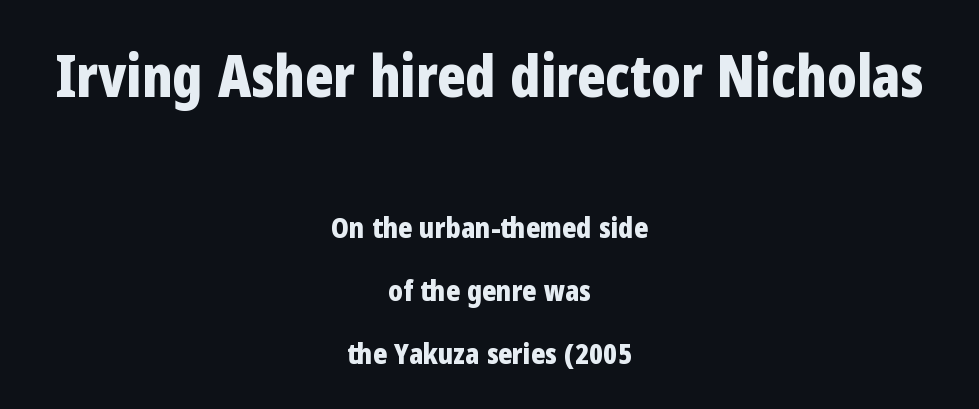
Q: Is the text bold? A: Yes.
Q: Is the text italic (slanted)? A: No, it is upright.
Q: Is the typeface a serif or a sans-serif typeface? A: Sans-serif.
Q: Is the text underlined? A: No.
Q: How is the paragraph aligned? A: Centered.
Q: Is the spacing between letters normal or unusually wide? A: Normal.
Q: Is the spacing between lines tight, normal or loose? A: Loose.
Q: Which block of text is set in a larger size, the first (top) or the second (bottom)? A: The first (top) one.
Q: Width (condensed, normal, or wide)? A: Condensed.
Q: Stroke contrast? A: Low.
Q: x-height? A: Medium.
Q: Monospaced? A: No.
